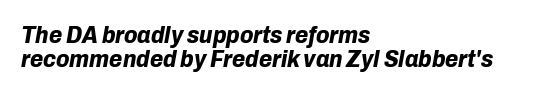
{"italic": "yes", "lean": "right", "slant_degrees": 10, "bold": "yes", "underline": "no", "align": "left", "line_spacing": "tight", "line_spacing_ratio": 1.02, "letter_spacing": "normal", "letter_spacing_em": 0.0, "glyph_px": 24}
